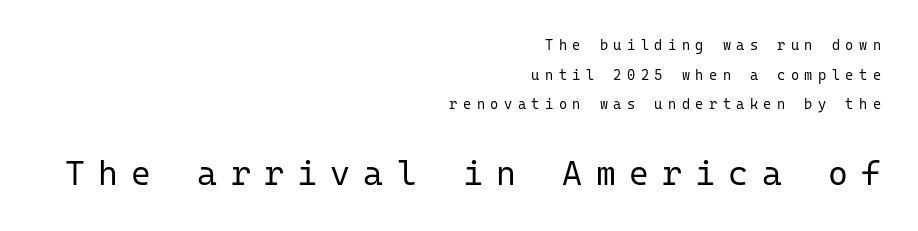
{"serif": "no", "italic": "no", "bold": "no", "weight": "regular", "width": "normal", "stroke_contrast": "low", "x_height": "medium", "monospaced": "yes", "underline": "no", "align": "right", "line_spacing": "loose", "line_spacing_ratio": 2.12, "letter_spacing": "wide", "letter_spacing_em": 0.39, "larger_block": "second", "size_ratio": 2.43, "glyph_px": 34}
